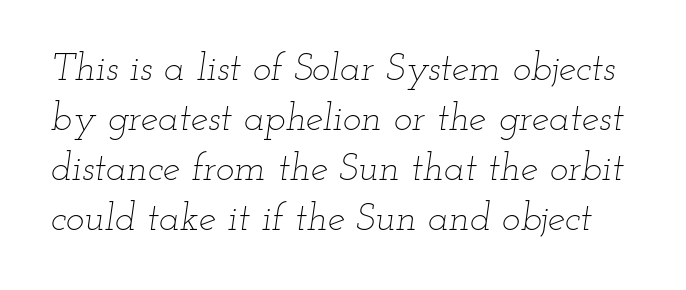
The image shows 39 px thin, wide type, italic (leaning right); set normal line spacing (1.28x), normal letter spacing, not underlined; low stroke contrast and a small x-height.
